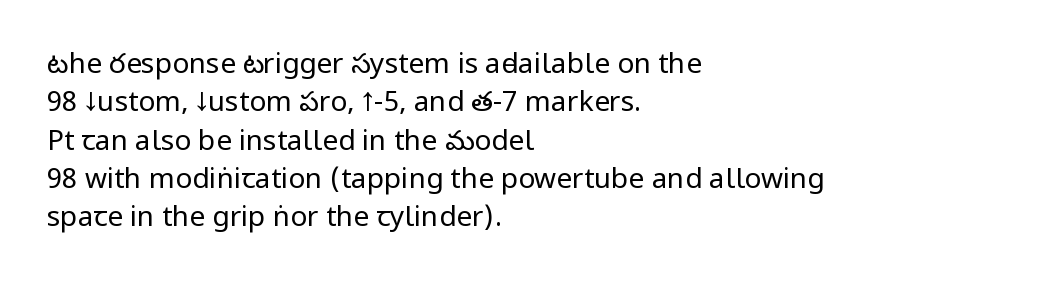
The image shows 28 px regular-weight, condensed sans-serif type, upright; set left-aligned, normal line spacing (1.37x), normal letter spacing, not underlined; low stroke contrast and a large x-height.
